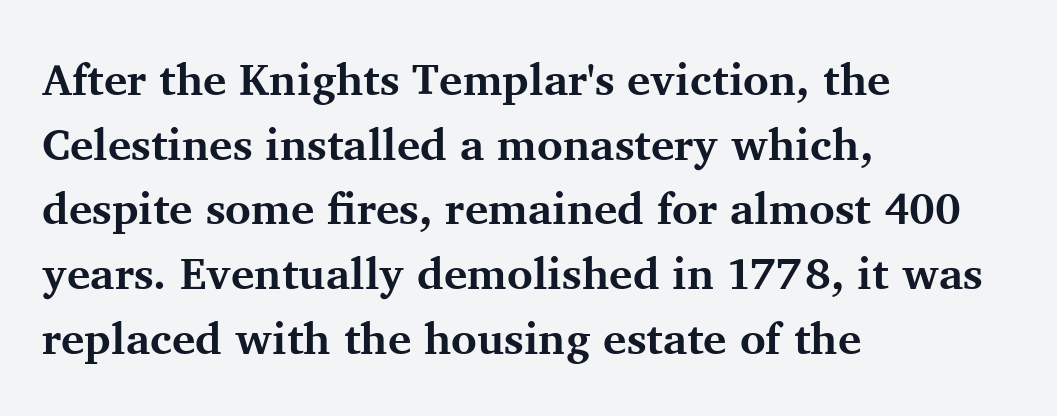
The image shows 44 px bold serif type, upright; set left-aligned, normal line spacing (1.47x), normal letter spacing, not underlined; medium stroke contrast and a medium x-height.
